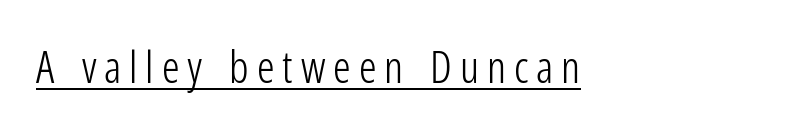
{"serif": "no", "italic": "no", "bold": "no", "weight": "light", "width": "condensed", "stroke_contrast": "low", "x_height": "medium", "monospaced": "no", "underline": "yes", "align": "left", "glyph_px": 44}
